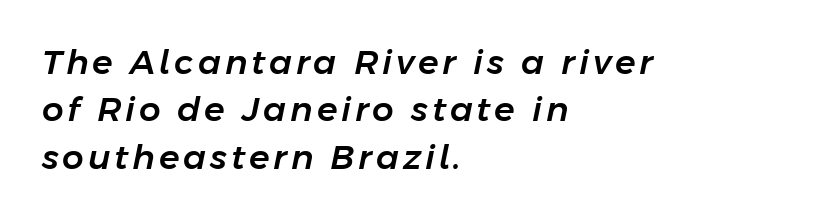
{"italic": "yes", "lean": "right", "slant_degrees": 11, "width": "normal", "stroke_contrast": "low", "x_height": "medium", "monospaced": "no", "underline": "no", "align": "left", "line_spacing": "normal", "line_spacing_ratio": 1.39, "glyph_px": 34}
